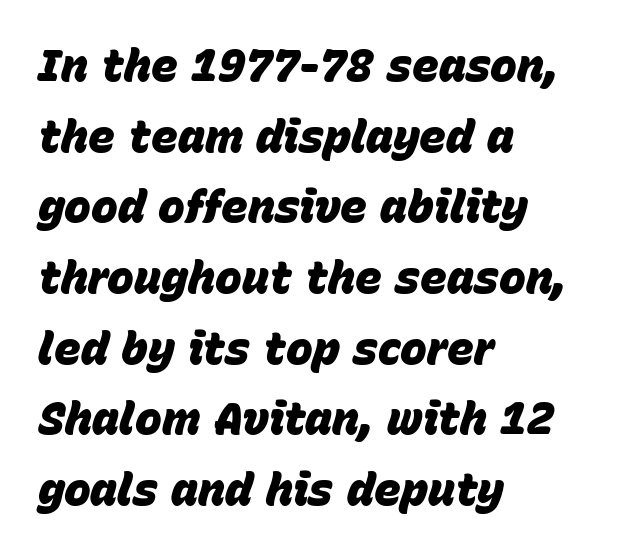
{"italic": "yes", "lean": "right", "slant_degrees": 15, "bold": "yes", "weight": "heavy", "width": "normal", "stroke_contrast": "low", "x_height": "large", "monospaced": "no", "underline": "no", "align": "left", "line_spacing": "normal", "line_spacing_ratio": 1.57, "letter_spacing": "normal", "letter_spacing_em": 0.0, "glyph_px": 45}
